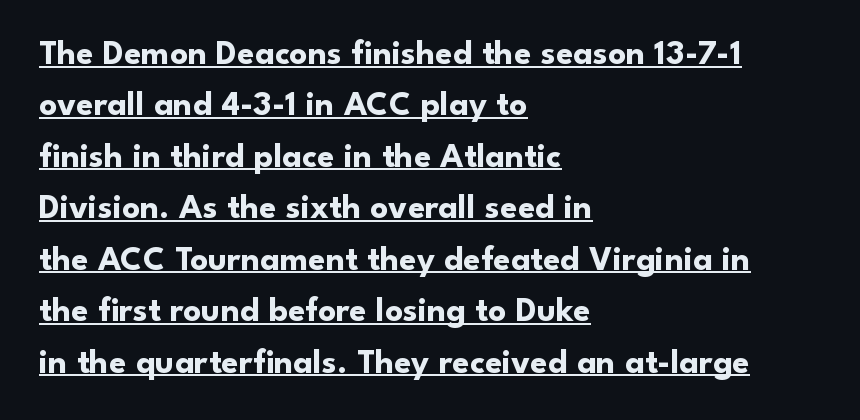
{"serif": "no", "italic": "no", "bold": "yes", "weight": "bold", "width": "normal", "stroke_contrast": "low", "x_height": "small", "monospaced": "no", "underline": "yes", "align": "left", "line_spacing": "normal", "line_spacing_ratio": 1.47, "letter_spacing": "normal", "letter_spacing_em": 0.0, "glyph_px": 35}
